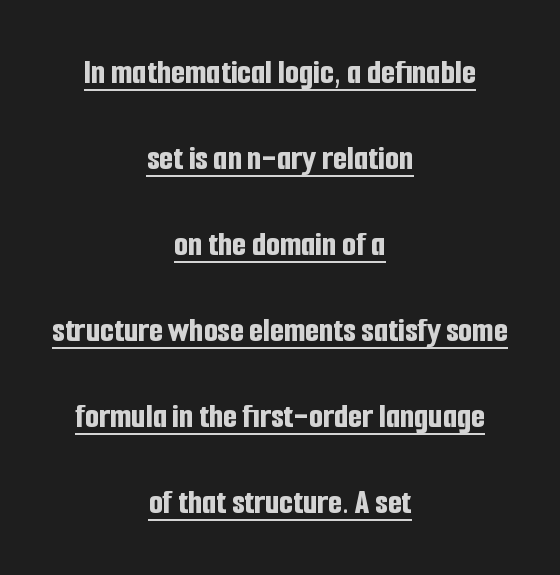
{"serif": "no", "italic": "no", "bold": "yes", "weight": "bold", "width": "condensed", "stroke_contrast": "low", "x_height": "medium", "monospaced": "no", "underline": "yes", "align": "center", "line_spacing": "loose", "line_spacing_ratio": 2.39, "letter_spacing": "normal", "letter_spacing_em": 0.0, "glyph_px": 36}
